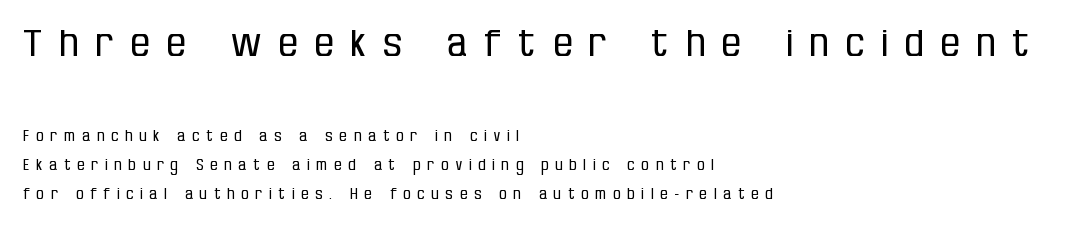
Style check: upright. Here the glyphs are tracked loosely, breaking word shapes into spaced letters. Are there feet on the stems? There aren't — it's a sans. Check the space under the baseline: it is left empty.
